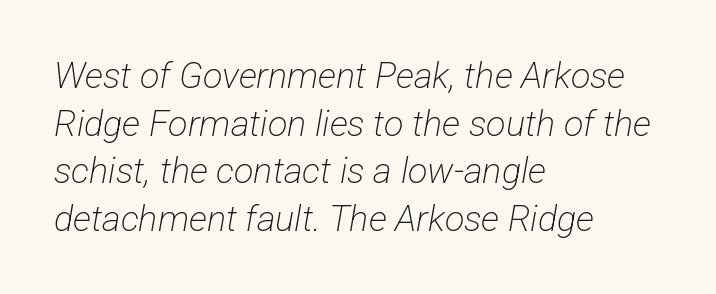
{"serif": "no", "bold": "no", "weight": "light", "width": "condensed", "stroke_contrast": "low", "x_height": "medium", "monospaced": "no", "underline": "no", "align": "left", "line_spacing": "normal", "line_spacing_ratio": 1.32, "letter_spacing": "normal", "letter_spacing_em": 0.0, "glyph_px": 36}
